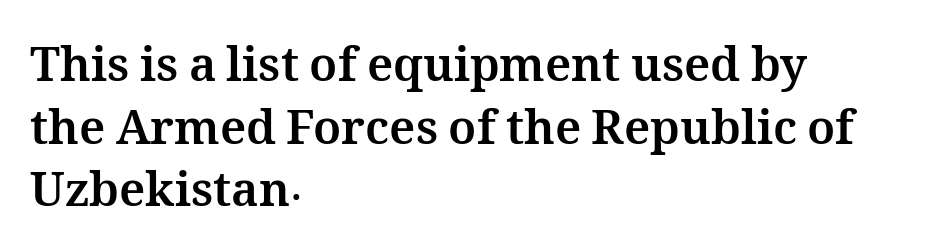
The image shows 47 px bold type, upright; set left-aligned, normal line spacing (1.33x), normal letter spacing, not underlined; medium stroke contrast and a medium x-height.
